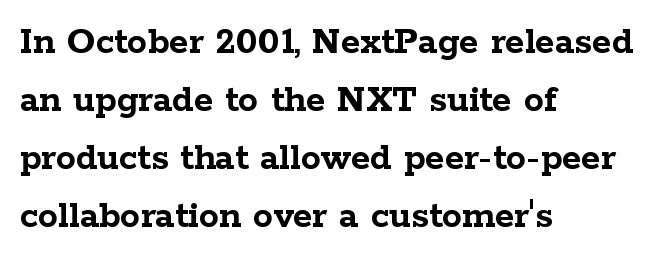
The image shows 40 px semibold, wide serif type, upright; set left-aligned, normal line spacing (1.45x), normal letter spacing, not underlined; low stroke contrast and a medium x-height.
